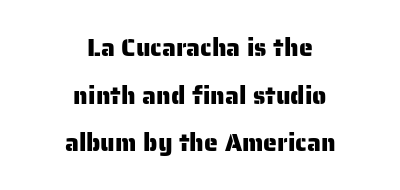
Q: Is the text italic (slanted)? A: No, it is upright.
Q: Is the text underlined? A: No.
Q: How is the paragraph aligned? A: Centered.
Q: Is the spacing between letters normal or unusually wide? A: Normal.
Q: Is the spacing between lines tight, normal or loose? A: Loose.
